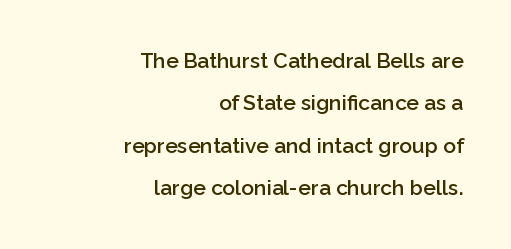
The image shows 21 px text type, upright; set right-aligned, loose line spacing (2.02x), normal letter spacing, not underlined.
